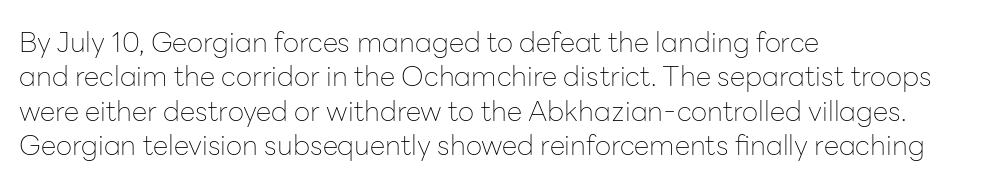
The image shows 28 px thin sans-serif type, upright; set left-aligned, line spacing 1.23x, normal letter spacing, not underlined; low stroke contrast and a medium x-height.
